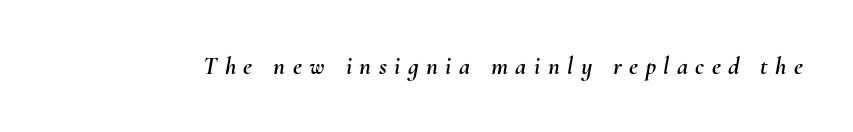
Q: Is the text italic (slanted)? A: Yes, it leans right by about 10 degrees.
Q: Is the text underlined? A: No.
Q: Is the spacing between letters normal or unusually wide? A: Unusually wide.
